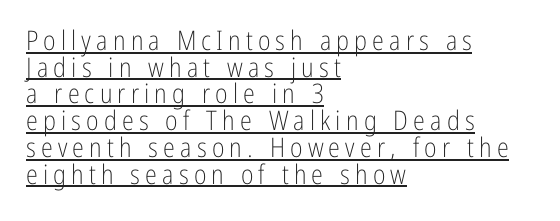
Q: Is the text bold? A: No.
Q: Is the text italic (slanted)? A: No, it is upright.
Q: Is the text underlined? A: Yes.
Q: How is the paragraph aligned? A: Left-aligned.
Q: Is the spacing between lines tight, normal or loose? A: Tight.
